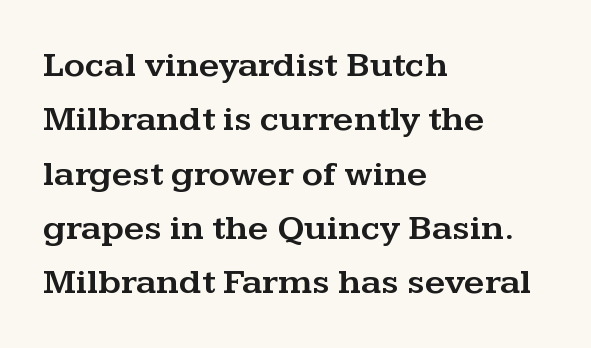
The image shows 36 px wide serif type, upright; set left-aligned, normal line spacing (1.51x), normal letter spacing, not underlined; medium stroke contrast and a medium x-height.
